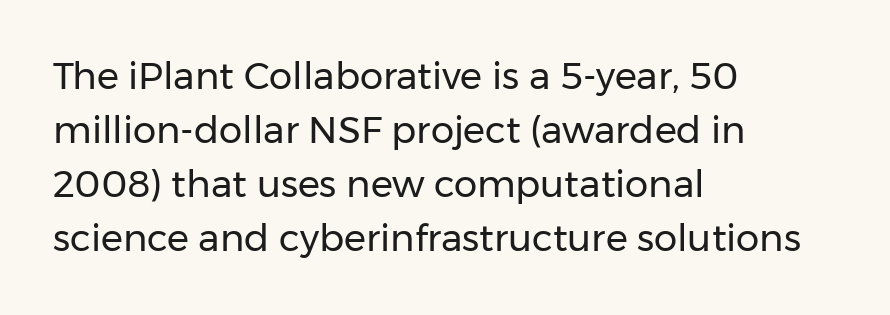
{"serif": "no", "italic": "no", "bold": "no", "weight": "regular", "width": "normal", "stroke_contrast": "low", "x_height": "medium", "monospaced": "no", "underline": "no", "align": "left", "line_spacing": "normal", "line_spacing_ratio": 1.46, "letter_spacing": "normal", "letter_spacing_em": 0.0, "glyph_px": 37}
